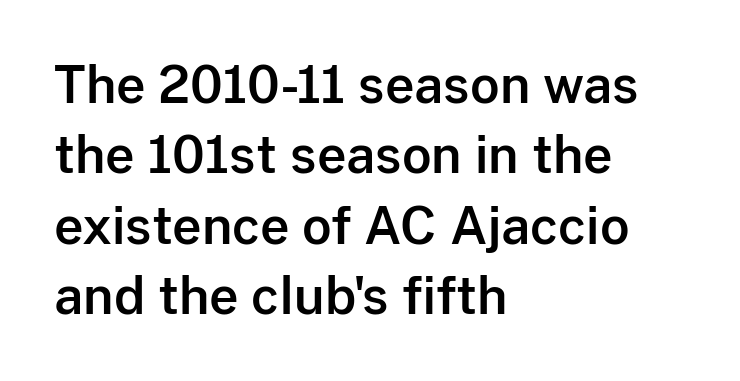
The string is rendered with underlining switched off. Look at the bottom of the vertical strokes: they stop flat, with no serifs. Horizontal bands of white between lines are of average thickness. This sample uses an upright cut, with every glyph sitting square on the baseline.
